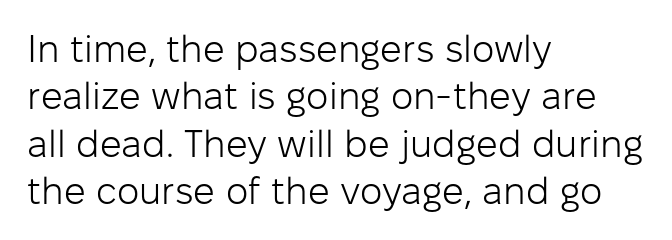
The image shows 38 px light sans-serif type, upright; set left-aligned, normal line spacing (1.25x), normal letter spacing, not underlined; low stroke contrast and a medium x-height.
